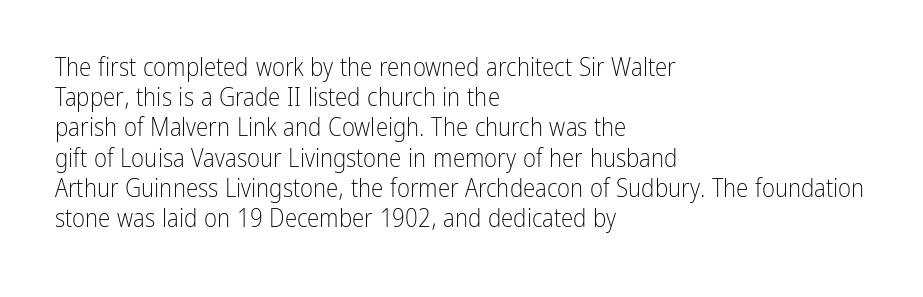
In terms of posture, this sample is upright. The rendering keeps characters at their native spacing. Caption: face not bold, strokes unweighted. The string is rendered with underlining switched off. Horizontal alignment here is leftward, the default for most running prose.
